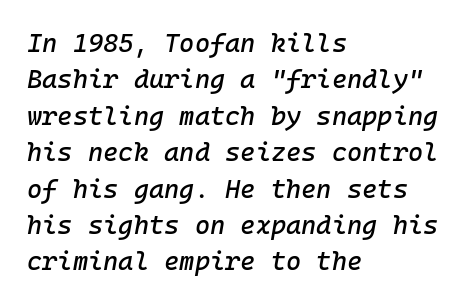
Rows of type keep a routine distance in the vertical direction. Tall strokes in this sample are angled rather than plumb. The tracking reads as untouched default to a designer's eye. The specimen omits any rule beneath the text block's lines.
